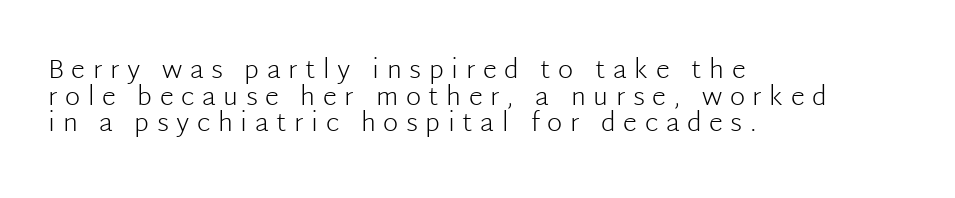
The image shows 26 px text type, upright; set left-aligned, tight line spacing (1.02x), unusually wide letter spacing (+0.29 em), not underlined.
